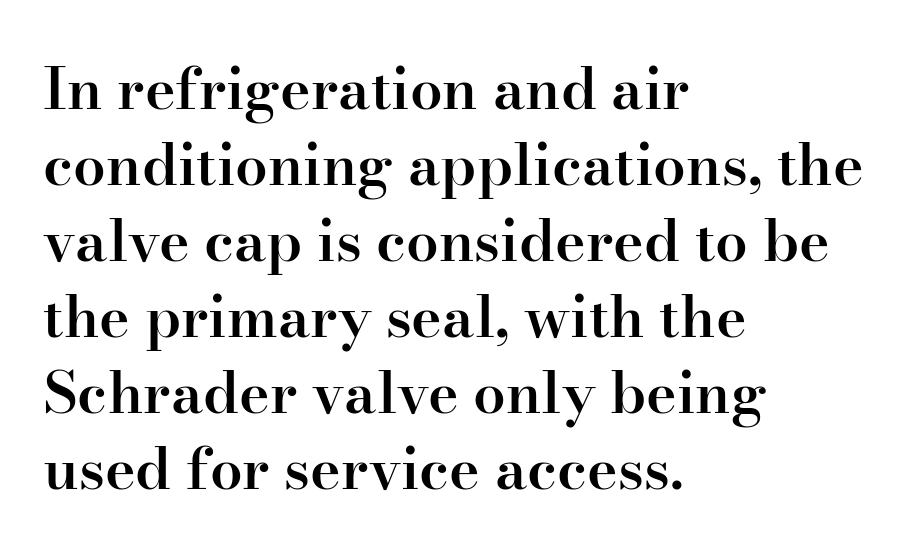
{"serif": "yes", "italic": "no", "bold": "semi", "weight": "semibold", "width": "normal", "stroke_contrast": "high", "x_height": "small", "monospaced": "no", "underline": "no", "align": "left", "line_spacing": "normal", "line_spacing_ratio": 1.31, "letter_spacing": "normal", "letter_spacing_em": 0.0, "glyph_px": 58}
